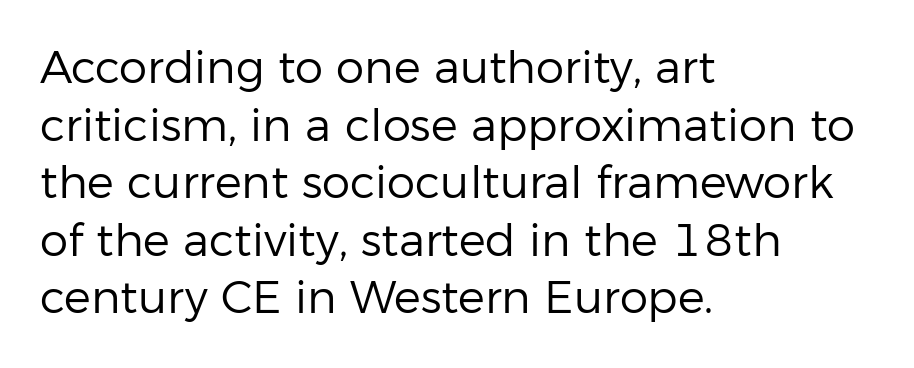
Q: Is the text bold? A: No.
Q: Is the text italic (slanted)? A: No, it is upright.
Q: Is the typeface a serif or a sans-serif typeface? A: Sans-serif.
Q: Is the text underlined? A: No.
Q: How is the paragraph aligned? A: Left-aligned.
Q: Is the spacing between letters normal or unusually wide? A: Normal.
Q: Is the spacing between lines tight, normal or loose? A: Normal.
Q: Width (condensed, normal, or wide)? A: Normal.
Q: Stroke contrast? A: Low.
Q: x-height? A: Medium.
Q: Monospaced? A: No.
